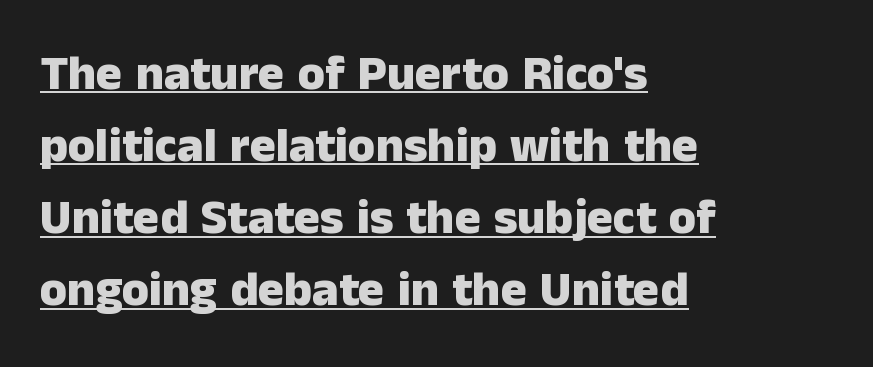
Check where the strokes stop: nothing finishes them off — pure sans. Between one letter and the next there's only the usual sliver of space. Spacing verdict: proportional, widths tailored to each character. Nope, not italic — everything's standing straight.
